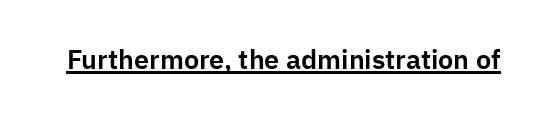
{"italic": "no", "underline": "yes", "letter_spacing": "normal", "letter_spacing_em": 0.0, "glyph_px": 27}
